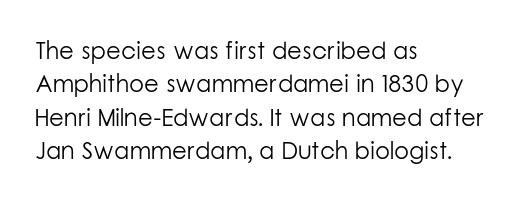
The letterforms sit at book weight or below. Posture: straight, roman, zero tilt. Tracking value appears to be zero — textbook default spacing. The passage shown stacks its lines at a standard gap. Is the block centered? No — it sits flush against the left margin. The foot of each line stays bare and open.
